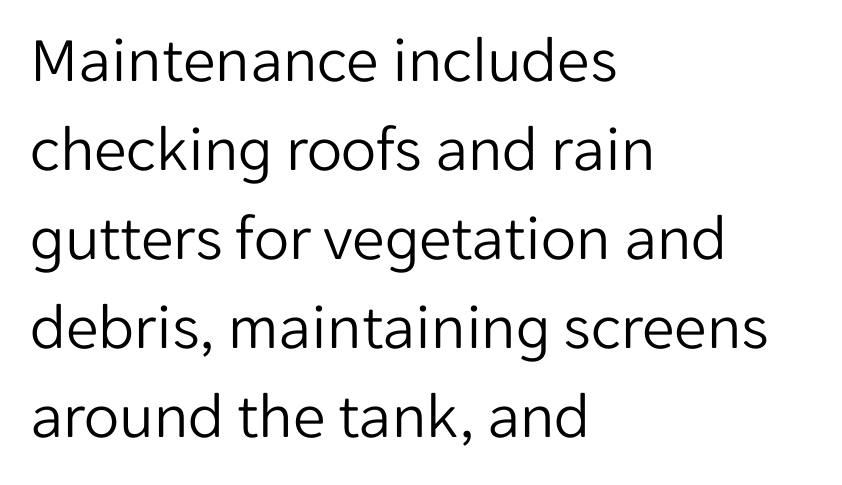
Q: Is the text bold? A: No.
Q: Is the text italic (slanted)? A: No, it is upright.
Q: Is the typeface a serif or a sans-serif typeface? A: Sans-serif.
Q: Is the text underlined? A: No.
Q: How is the paragraph aligned? A: Left-aligned.
Q: Is the spacing between letters normal or unusually wide? A: Normal.
Q: Is the spacing between lines tight, normal or loose? A: Normal.
Q: Width (condensed, normal, or wide)? A: Normal.
Q: Stroke contrast? A: Low.
Q: x-height? A: Medium.
Q: Monospaced? A: No.
